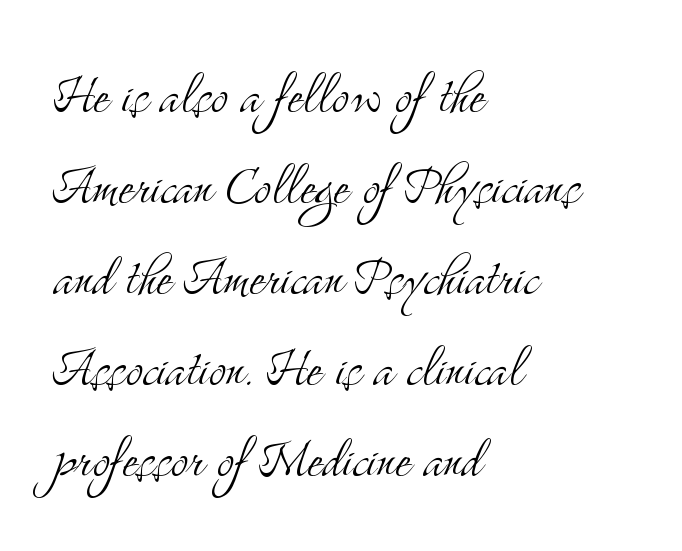
Think of a printed novel: that variable character pitch is what you see here. This is serif lettering, the kind often seen in printed books. The foot of each line stays bare and open. Nothing heavy about these letters — not bold at all.
